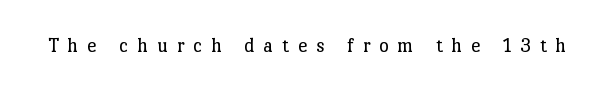
Q: Is the text bold? A: No.
Q: Is the text italic (slanted)? A: No, it is upright.
Q: Is the text underlined? A: No.
Q: Is the spacing between letters normal or unusually wide? A: Unusually wide.
